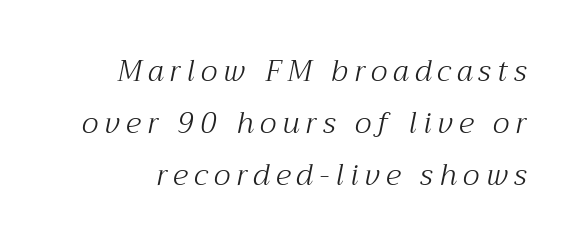
{"serif": "yes", "italic": "yes", "lean": "right", "slant_degrees": 12, "bold": "no", "weight": "light", "width": "normal", "stroke_contrast": "medium", "x_height": "medium", "monospaced": "no", "underline": "no", "line_spacing_ratio": 1.8, "letter_spacing": "wide", "letter_spacing_em": 0.22, "glyph_px": 29}
